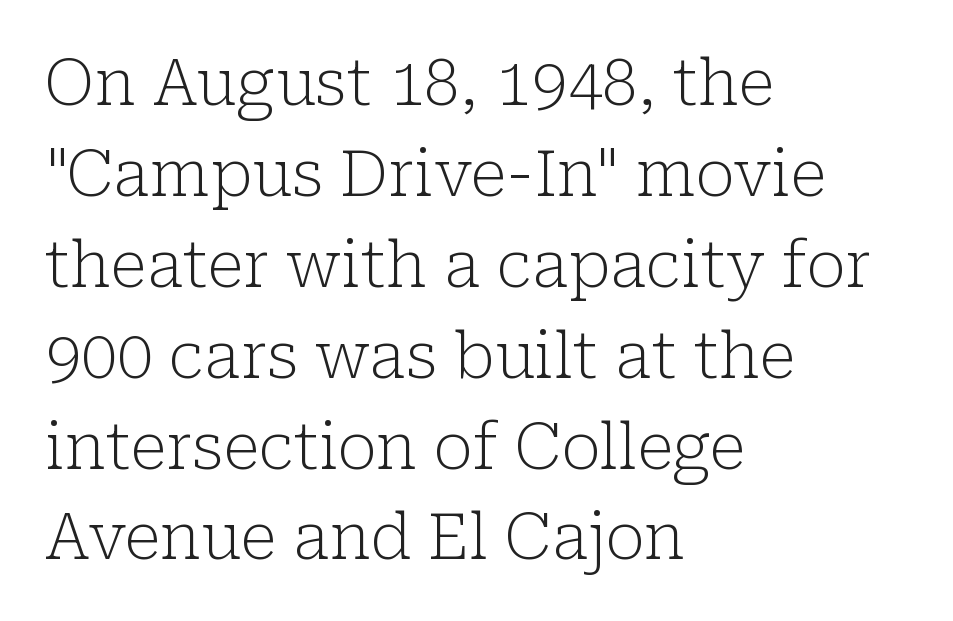
{"serif": "yes", "italic": "no", "bold": "no", "weight": "light", "width": "normal", "stroke_contrast": "low", "x_height": "medium", "monospaced": "no", "underline": "no", "align": "left", "line_spacing": "normal", "line_spacing_ratio": 1.42, "letter_spacing": "normal", "letter_spacing_em": 0.0, "glyph_px": 64}
